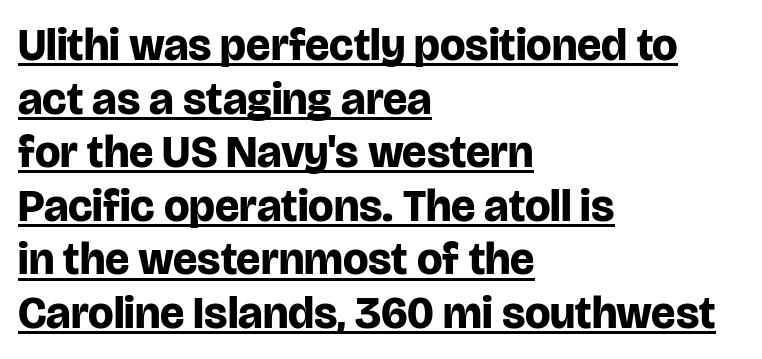
{"serif": "no", "italic": "no", "bold": "yes", "weight": "bold", "width": "normal", "stroke_contrast": "low", "x_height": "large", "monospaced": "no", "underline": "yes", "align": "left", "line_spacing_ratio": 1.19, "letter_spacing": "normal", "letter_spacing_em": 0.0, "glyph_px": 45}
